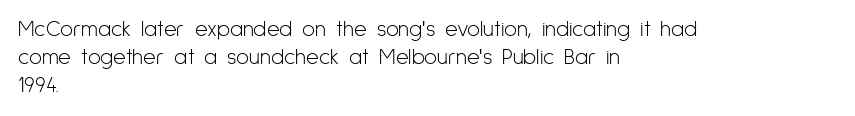
The image shows 22 px text type, upright; set left-aligned, normal line spacing (1.28x), normal letter spacing, not underlined.
